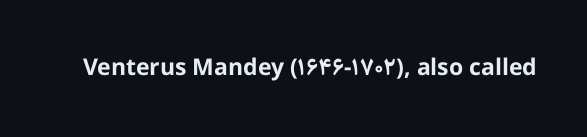
Notice how thick the strokes are: this is what a full bold looks like. In terms of letterspacing, this is plain default setting. The specimen omits any rule beneath the text block's lines. The lettering stays uniformly vertical, giving the passage a roman look.
